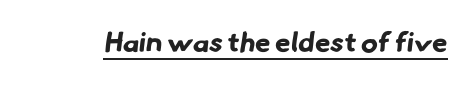
{"serif": "no", "bold": "yes", "weight": "bold", "width": "normal", "stroke_contrast": "low", "x_height": "small", "monospaced": "no", "underline": "yes", "letter_spacing": "normal", "letter_spacing_em": 0.0, "glyph_px": 28}
